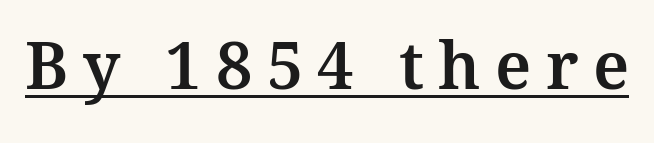
Underlining? Definitely there. You can tell it's not italic because the verticals are truly vertical. A typesetter would label this face a serif. Think of a printed novel: that variable character pitch is what you see here. Honestly, the letter spacing is so wide it's the main thing you notice.
